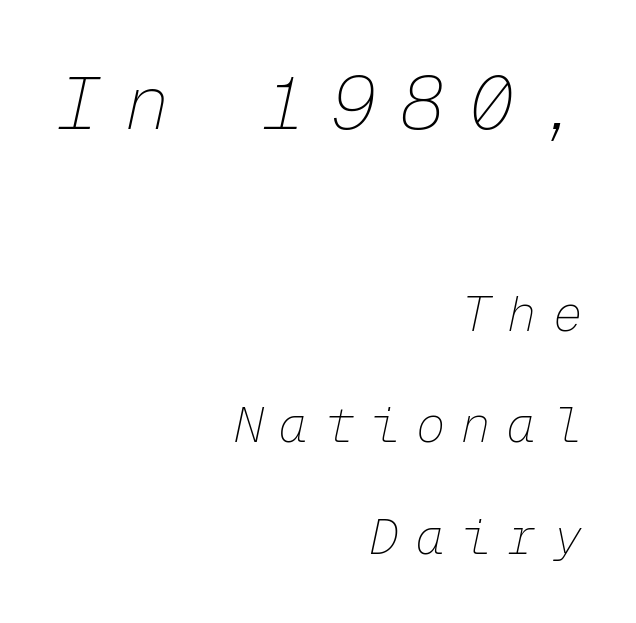
The rendering inserts visible extra space after every character. Check the space under the baseline: it is left empty. Bigger letters appear in the top chunk; the bottom chunk is reduced. Which margin do the lines hug? The right one — the left edge is uneven. These lines are rendered in a fixed-pitch font.
